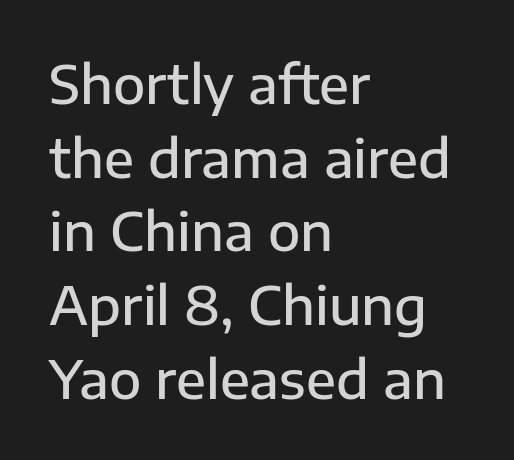
Q: Is the text bold? A: Semi-bold.
Q: Is the text italic (slanted)? A: No, it is upright.
Q: Is the typeface a serif or a sans-serif typeface? A: Sans-serif.
Q: Is the text underlined? A: No.
Q: How is the paragraph aligned? A: Left-aligned.
Q: Is the spacing between letters normal or unusually wide? A: Normal.
Q: Is the spacing between lines tight, normal or loose? A: Normal.
Q: Width (condensed, normal, or wide)? A: Normal.
Q: Stroke contrast? A: Low.
Q: x-height? A: Medium.
Q: Monospaced? A: No.
